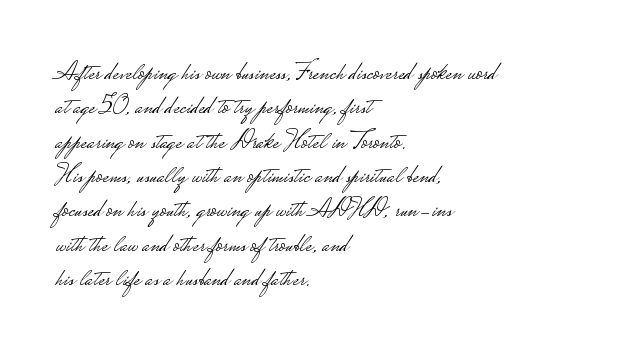
{"bold": "no", "underline": "no", "align": "left", "line_spacing": "normal", "line_spacing_ratio": 1.32, "letter_spacing": "normal", "letter_spacing_em": 0.0, "glyph_px": 26}
